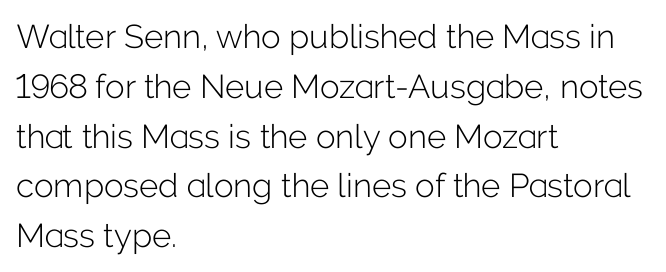
The image shows 33 px light sans-serif type, upright; set left-aligned, normal line spacing (1.51x), normal letter spacing, not underlined; low stroke contrast and a medium x-height.
